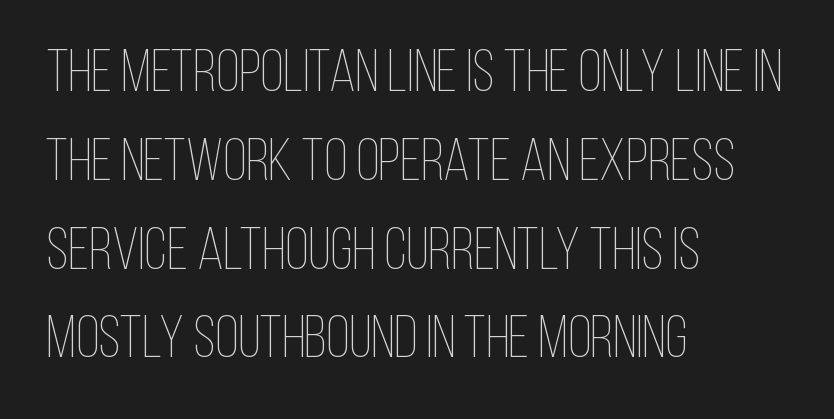
Descenders hang freely into open space. Stems and bowls with no extra thickness — not bold. Italic? Not at all — the glyphs are vertical. Summary of vertical rhythm: regular, with standard interline spacing. Each letter keeps its own natural width here, so spacing adapts to shape.
